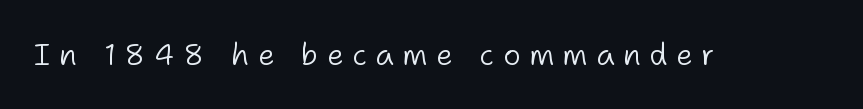
Notice how the stems are strictly vertical — no italics here. Here the designer chose a conventional face with non-uniform glyph widths. Bare-footed words on every line. Students, note that the glyphs here are deliberately spaced far apart. Stroke mass is kept to a normal reading level or below.
